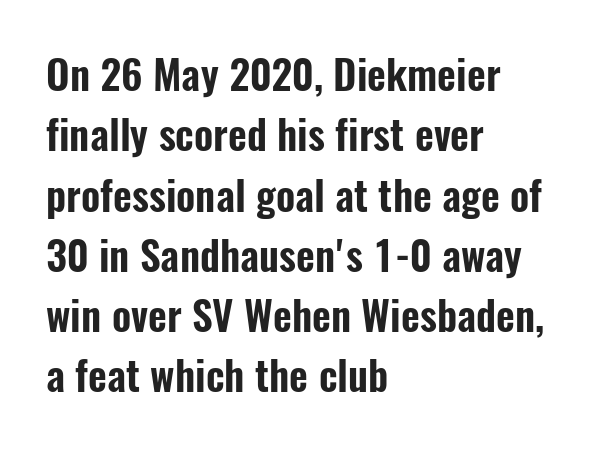
Q: Is the text italic (slanted)? A: No, it is upright.
Q: Is the typeface a serif or a sans-serif typeface? A: Sans-serif.
Q: Is the text underlined? A: No.
Q: How is the paragraph aligned? A: Left-aligned.
Q: Is the spacing between letters normal or unusually wide? A: Normal.
Q: Is the spacing between lines tight, normal or loose? A: Normal.
Q: Width (condensed, normal, or wide)? A: Condensed.
Q: Stroke contrast? A: Low.
Q: x-height? A: Medium.
Q: Monospaced? A: No.
